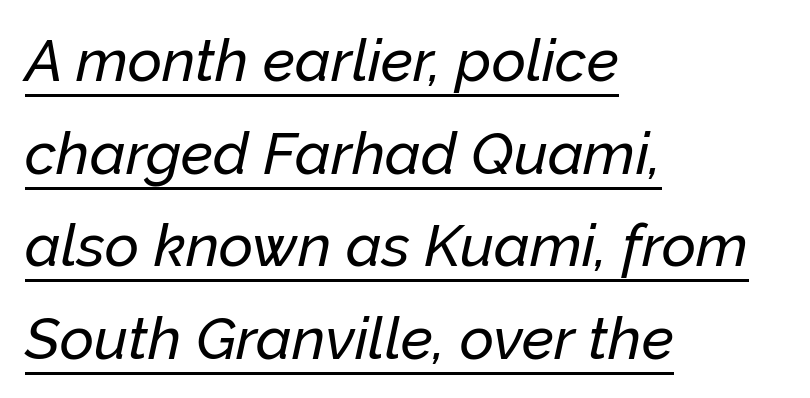
Q: Is the text italic (slanted)? A: Yes, it leans right by about 12 degrees.
Q: Is the text underlined? A: Yes.
Q: How is the paragraph aligned? A: Left-aligned.
Q: Is the spacing between letters normal or unusually wide? A: Normal.
Q: Is the spacing between lines tight, normal or loose? A: Normal.
Q: Width (condensed, normal, or wide)? A: Normal.
Q: Stroke contrast? A: Low.
Q: x-height? A: Medium.
Q: Monospaced? A: No.
